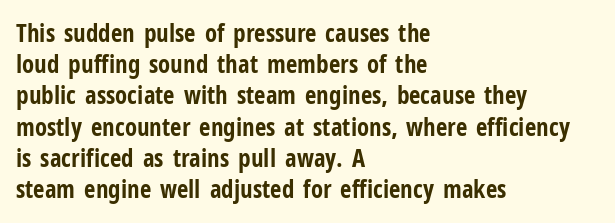
The image shows 25 px bold type, upright; set left-aligned, normal line spacing (1.25x), normal letter spacing, not underlined.
